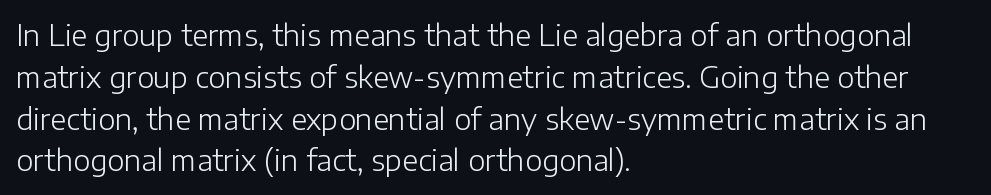
{"serif": "no", "italic": "no", "bold": "no", "weight": "light", "width": "normal", "stroke_contrast": "low", "x_height": "medium", "monospaced": "no", "underline": "no", "align": "left", "line_spacing": "normal", "line_spacing_ratio": 1.44, "letter_spacing": "normal", "letter_spacing_em": 0.0, "glyph_px": 29}
